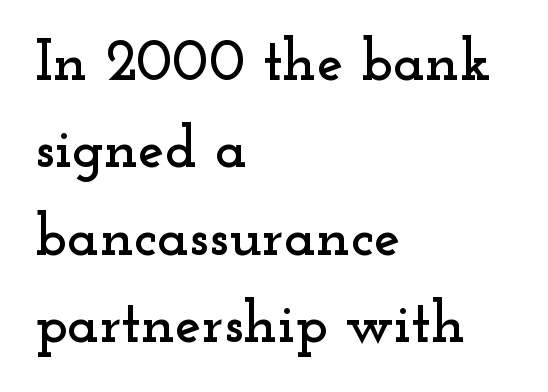
Here the designer chose a conventional face with non-uniform glyph widths. Here the glyphs are tracked normally, forming tight word shapes. Vertical strokes here are truly vertical. The vertical gap from one line to the next is medium. The type family on display is of the serif kind.
